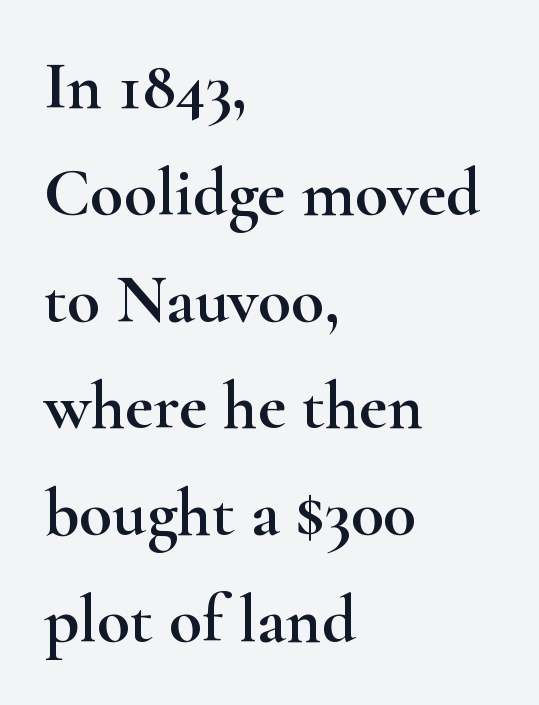
Q: Is the text italic (slanted)? A: No, it is upright.
Q: Is the typeface a serif or a sans-serif typeface? A: Serif.
Q: Is the text underlined? A: No.
Q: How is the paragraph aligned? A: Left-aligned.
Q: Is the spacing between letters normal or unusually wide? A: Normal.
Q: Is the spacing between lines tight, normal or loose? A: Normal.
Q: Width (condensed, normal, or wide)? A: Wide.
Q: Stroke contrast? A: High.
Q: x-height? A: Small.
Q: Monospaced? A: No.
